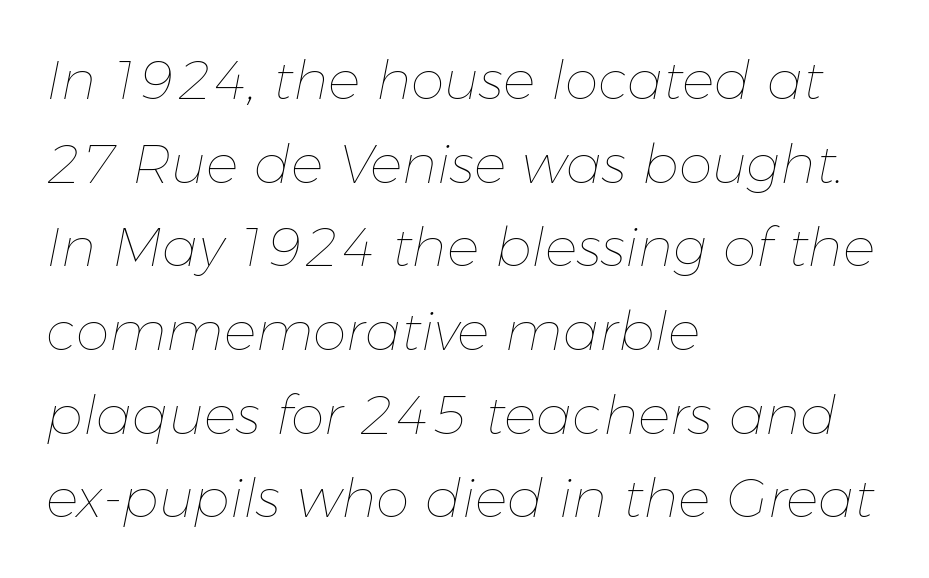
Emphasis-style slanted type is in use. Heaviness? Minimal to ordinary, like unemphasized prose. Words float on clear page, feet unadorned. The rag falls on the right side of this text block. Does extra space separate the letters? No, they use regular spacing.
